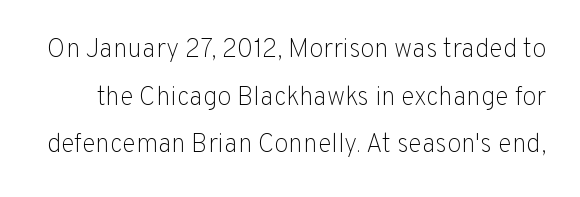
The image shows 26 px text type, upright; set line spacing 1.83x, normal letter spacing, not underlined.
